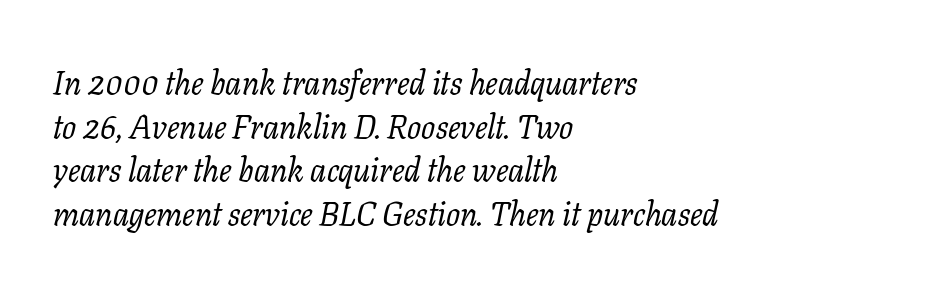
Letter spacing: default. The compositor pushed each line to the left boundary. Is the stroke heavy? The answer is a plain regular-or-lighter. Underline: absent. Line spacing here is normal. What kind of face is this? One with serifs.
